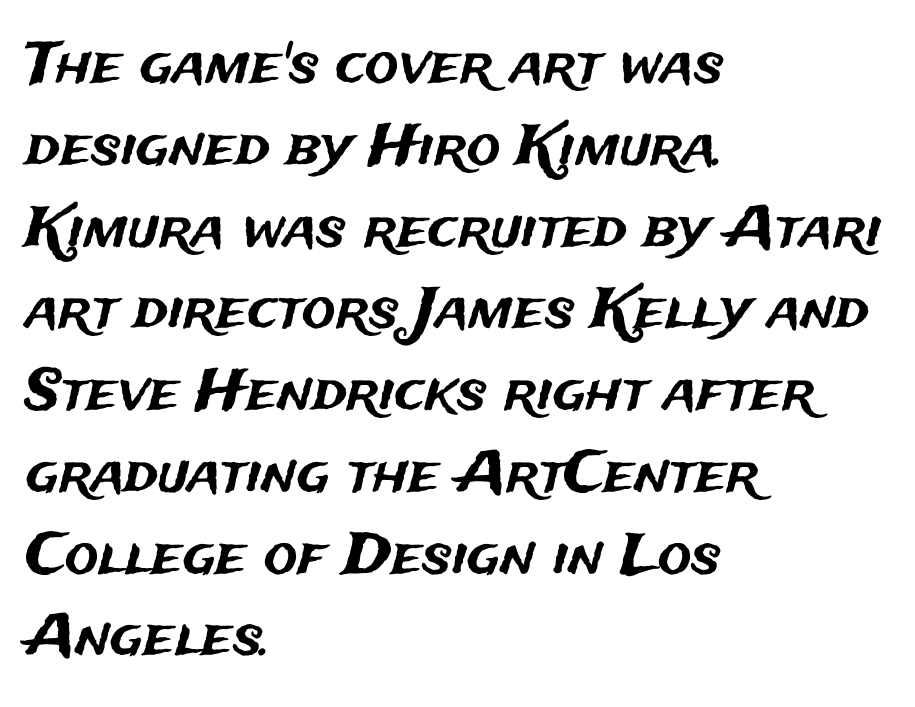
The image shows 56 px sans-serif type; set left-aligned, normal line spacing (1.46x), normal letter spacing, not underlined; medium stroke contrast and a medium x-height.
